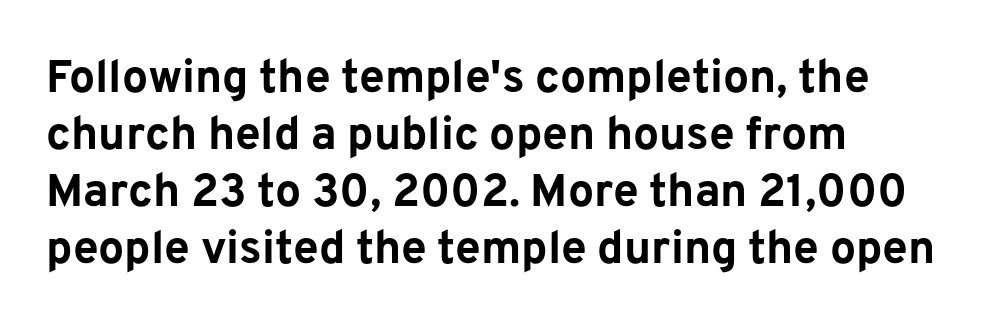
This is heavy type, rendered in bold. This sample uses a sans-serif face. Type without underlining. Every character sits straight up, as roman type does. The horizontal fit of the characters is conventional and even. Proportional: the letters do not fall into vertical columns.
